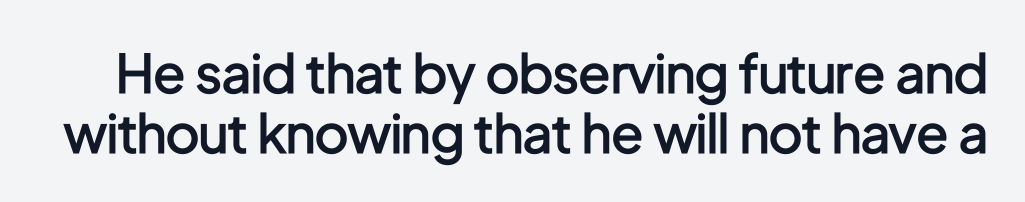
Typographically, this falls in the sans-serif category. The zone under the glyphs is completely vacant. The letters are semibold — heavier than regular but short of a full bold. You can tell it's not italic because the verticals are truly vertical. You could call the tracking neutral — neither tight nor loose.
